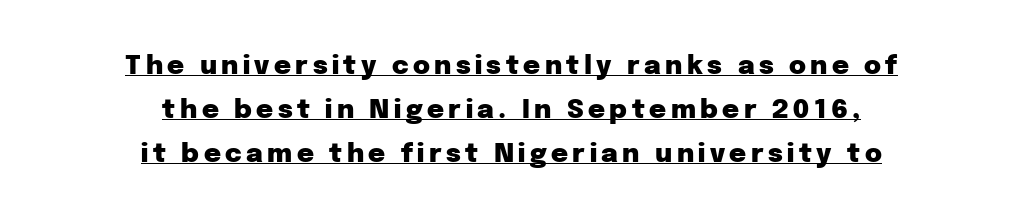
The sample's only ornament is a line tracing under the words. A roman cut, with each character standing at attention. The rendering positions every line midway between the sides. A normal amount of white space separates one row of letters from the next.
